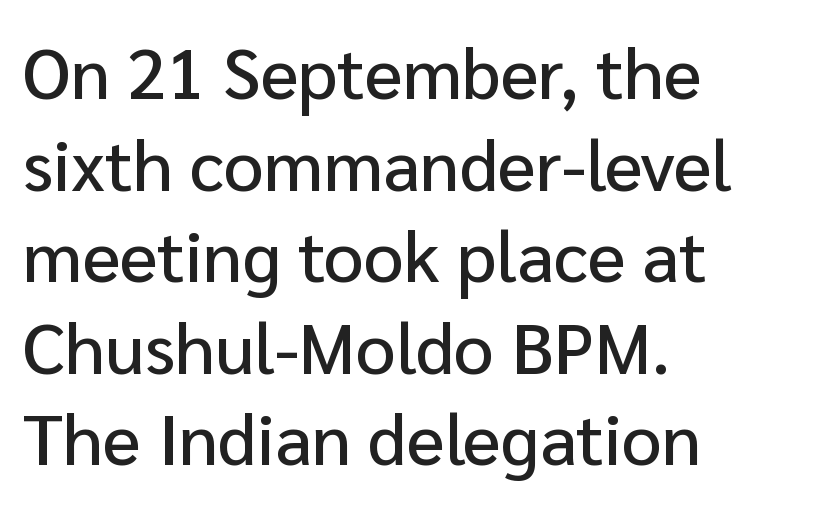
The image shows 71 px sans-serif type, upright; set left-aligned, normal line spacing (1.29x), normal letter spacing, not underlined; low stroke contrast and a medium x-height.
